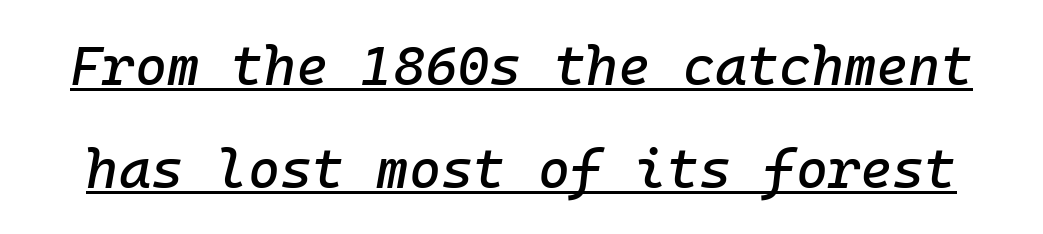
{"italic": "yes", "lean": "right", "slant_degrees": 10, "width": "normal", "stroke_contrast": "low", "x_height": "medium", "monospaced": "yes", "underline": "yes", "line_spacing_ratio": 1.87, "letter_spacing": "normal", "letter_spacing_em": 0.0, "glyph_px": 55}
